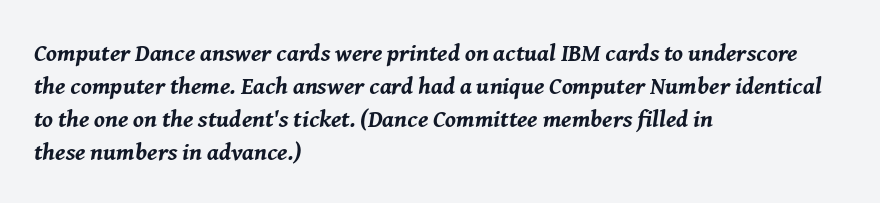
Q: Is the text bold? A: Yes.
Q: Is the text italic (slanted)? A: Yes, it leans right by about 8 degrees.
Q: Is the text underlined? A: No.
Q: How is the paragraph aligned? A: Left-aligned.
Q: Is the spacing between letters normal or unusually wide? A: Normal.
Q: Is the spacing between lines tight, normal or loose? A: Normal.
